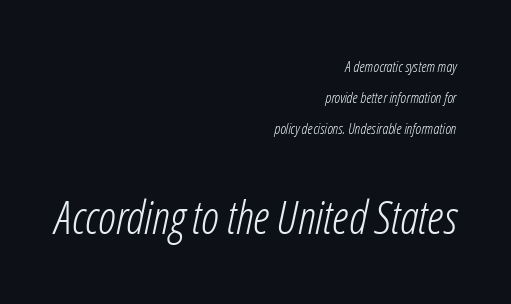
Q: Is the text bold? A: No.
Q: Is the text italic (slanted)? A: Yes, it leans right by about 12 degrees.
Q: Is the text underlined? A: No.
Q: How is the paragraph aligned? A: Right-aligned.
Q: Is the spacing between letters normal or unusually wide? A: Normal.
Q: Is the spacing between lines tight, normal or loose? A: Loose.
Q: Which block of text is set in a larger size, the first (top) or the second (bottom)? A: The second (bottom) one.
Q: Width (condensed, normal, or wide)? A: Condensed.
Q: Stroke contrast? A: Low.
Q: x-height? A: Medium.
Q: Monospaced? A: No.
